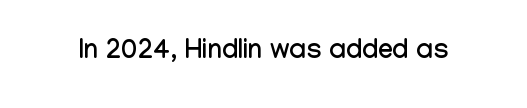
{"italic": "no", "underline": "no", "letter_spacing": "normal", "letter_spacing_em": 0.0, "glyph_px": 27}
